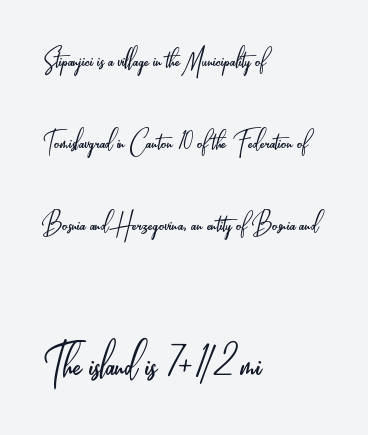
The rag falls on the right side of this text block. Think of a printed novel: that variable character pitch is what you see here. The letters in the lower block stand taller than those in the block above.
